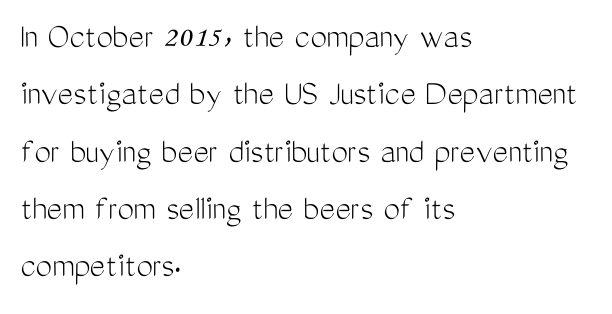
Q: Is the text bold? A: No.
Q: Is the text italic (slanted)? A: No, it is upright.
Q: Is the typeface a serif or a sans-serif typeface? A: Sans-serif.
Q: Is the text underlined? A: No.
Q: How is the paragraph aligned? A: Left-aligned.
Q: Is the spacing between letters normal or unusually wide? A: Normal.
Q: Is the spacing between lines tight, normal or loose? A: Normal.
Q: Width (condensed, normal, or wide)? A: Condensed.
Q: Stroke contrast? A: Medium.
Q: x-height? A: Medium.
Q: Monospaced? A: No.
